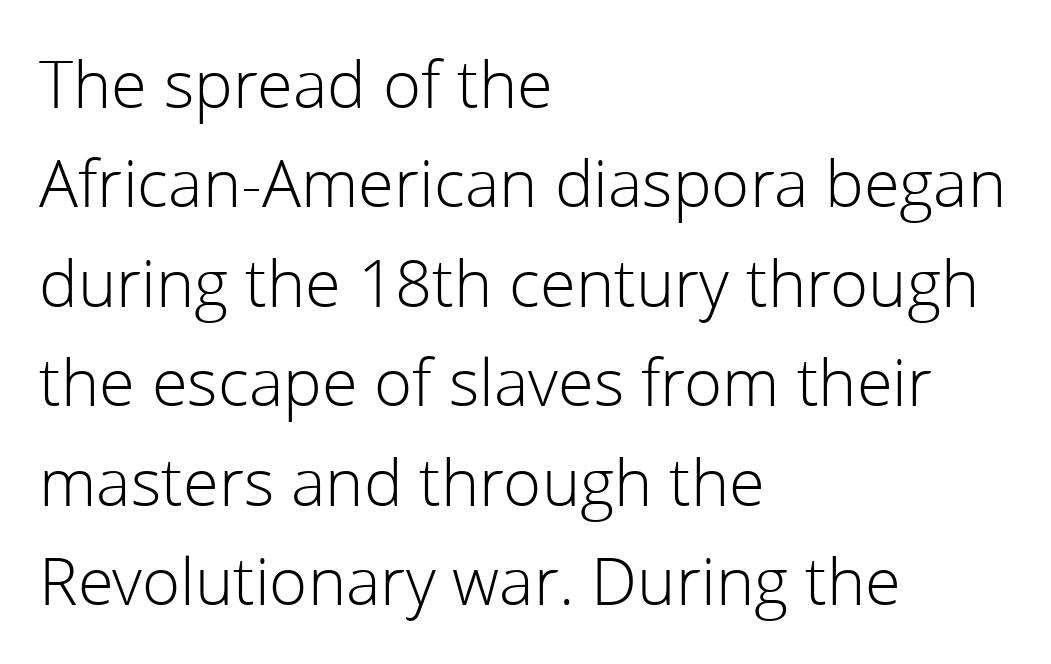
Anything drawn beneath the words? Only blank space. Does the leading feel generous? No, just average. Teacher's note: observe the even left margin — that is flush-left alignment. A sans-serif font was chosen for this passage. Unlike italic type, these characters show no tilt at all. These lines are rendered in a variable-pitch font.
